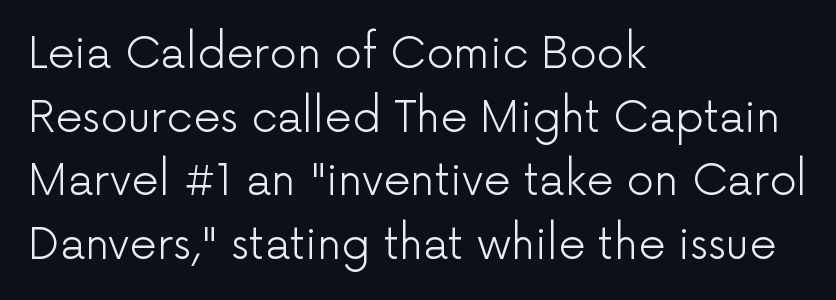
Layout note: lines flush left. Weight: not bold — regular or lighter. Characters follow at the spacing the type designer built in. Unmarked baselines from the first word to the last.
